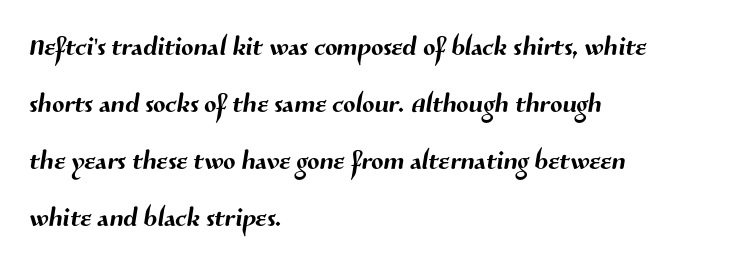
Q: Is the typeface a serif or a sans-serif typeface? A: Sans-serif.
Q: Is the text underlined? A: No.
Q: How is the paragraph aligned? A: Left-aligned.
Q: Is the spacing between letters normal or unusually wide? A: Normal.
Q: Is the spacing between lines tight, normal or loose? A: Normal.
Q: Width (condensed, normal, or wide)? A: Normal.
Q: Stroke contrast? A: Medium.
Q: x-height? A: Medium.
Q: Monospaced? A: No.
